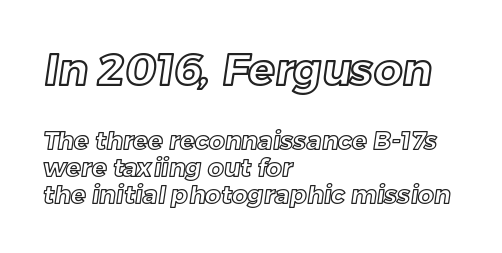
The letters advance in unequal steps, a hallmark of proportional type. These lines huddle together more closely than default settings would place them. Plain, unruled lines of type. Compared with a centered layout, this one pins lines to the left instead. The upper block of text is set noticeably larger than the block beneath it. Inter-character spacing is left at the font's built-in metrics.
